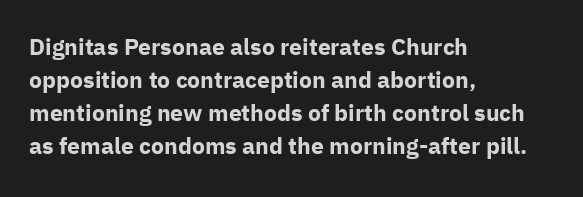
The image shows 23 px bold type, upright; set left-aligned, normal line spacing (1.44x), normal letter spacing, not underlined.
